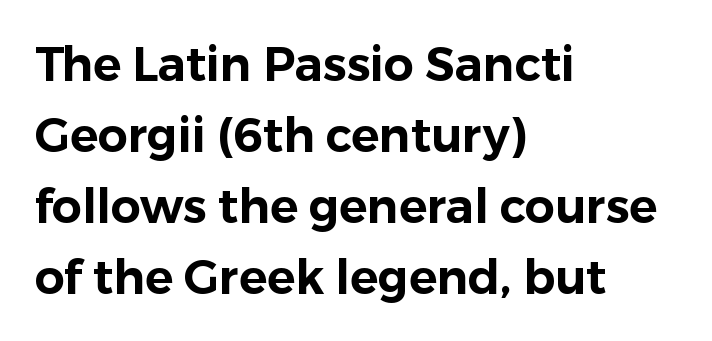
The image shows 47 px sans-serif type, upright; set left-aligned, normal line spacing (1.51x), normal letter spacing, not underlined; low stroke contrast and a medium x-height.
